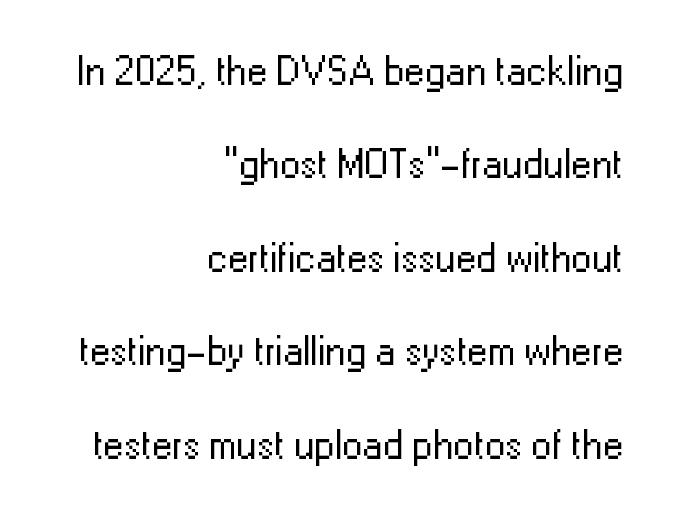
{"serif": "no", "italic": "no", "bold": "no", "weight": "regular", "width": "normal", "stroke_contrast": "low", "x_height": "medium", "monospaced": "no", "underline": "no", "align": "right", "line_spacing": "loose", "line_spacing_ratio": 2.28, "letter_spacing": "normal", "letter_spacing_em": 0.0, "glyph_px": 41}
